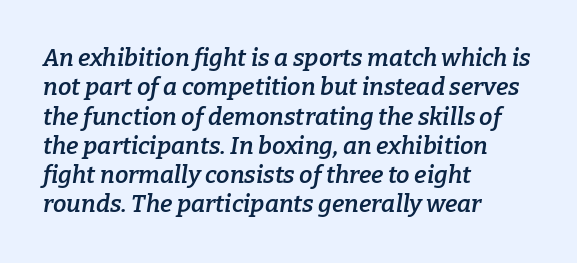
The image shows 24 px text type, italic (leaning right); set left-aligned, line spacing 1.22x, normal letter spacing, not underlined.
